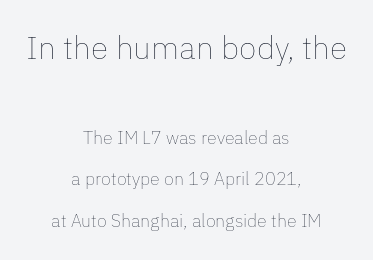
Q: Is the text bold? A: No.
Q: Is the text italic (slanted)? A: No, it is upright.
Q: Is the text underlined? A: No.
Q: How is the paragraph aligned? A: Centered.
Q: Is the spacing between letters normal or unusually wide? A: Normal.
Q: Is the spacing between lines tight, normal or loose? A: Loose.
Q: Which block of text is set in a larger size, the first (top) or the second (bottom)? A: The first (top) one.
Q: Width (condensed, normal, or wide)? A: Normal.
Q: Stroke contrast? A: Low.
Q: x-height? A: Medium.
Q: Monospaced? A: No.
